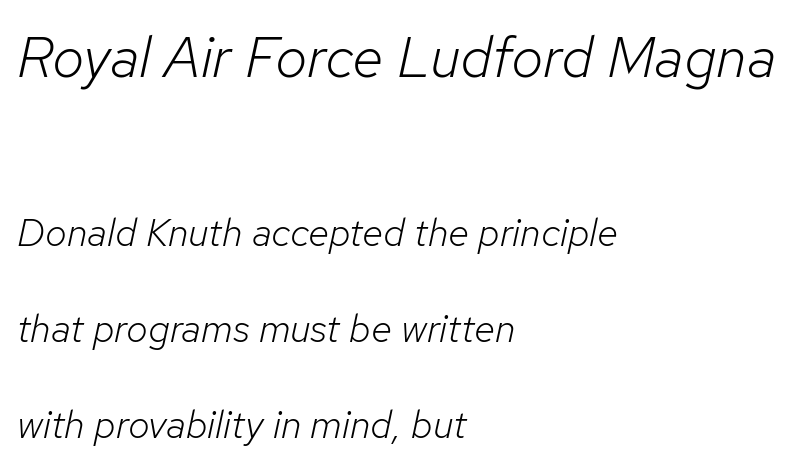
The letters advance in unequal steps, a hallmark of proportional type. The letters are slanted; this is an italic face. Honestly, there is no underline to notice here at all. Here the first block reads like a headline and the second like body copy.
